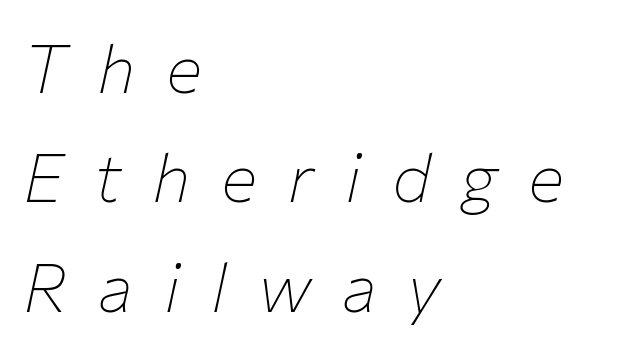
Q: Is the text bold? A: No.
Q: Is the text italic (slanted)? A: Yes, it leans right by about 12 degrees.
Q: Is the text underlined? A: No.
Q: How is the paragraph aligned? A: Left-aligned.
Q: Is the spacing between letters normal or unusually wide? A: Unusually wide.
Q: Is the spacing between lines tight, normal or loose? A: Normal.
Q: Width (condensed, normal, or wide)? A: Normal.
Q: Stroke contrast? A: Low.
Q: x-height? A: Medium.
Q: Monospaced? A: No.
